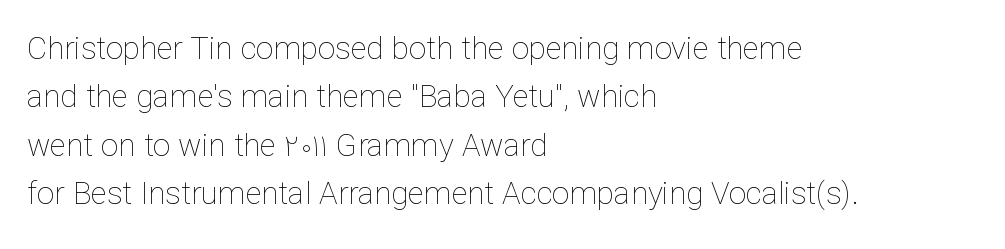
{"italic": "no", "bold": "no", "weight": "thin", "width": "normal", "stroke_contrast": "low", "x_height": "medium", "monospaced": "no", "underline": "no", "align": "left", "line_spacing": "normal", "line_spacing_ratio": 1.56, "letter_spacing": "normal", "letter_spacing_em": 0.0, "glyph_px": 31}
